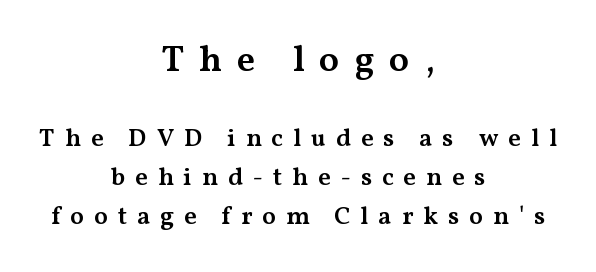
Q: Is the text bold? A: Semi-bold.
Q: Is the text italic (slanted)? A: No, it is upright.
Q: Is the typeface a serif or a sans-serif typeface? A: Serif.
Q: Is the text underlined? A: No.
Q: How is the paragraph aligned? A: Centered.
Q: Is the spacing between letters normal or unusually wide? A: Unusually wide.
Q: Is the spacing between lines tight, normal or loose? A: Normal.
Q: Which block of text is set in a larger size, the first (top) or the second (bottom)? A: The first (top) one.
Q: Width (condensed, normal, or wide)? A: Wide.
Q: Stroke contrast? A: Medium.
Q: x-height? A: Medium.
Q: Monospaced? A: No.
